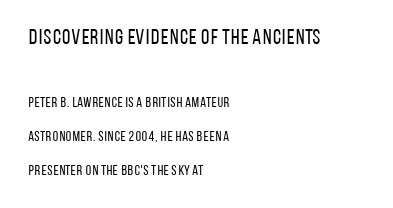
The passage shown begins with its larger block and ends with its smaller one. Rows of type keep a wide berth in the vertical direction. Nothing unusual about the tracking: characters are spaced as the font intends. The lettering stays uniformly vertical, giving the passage a roman look.
